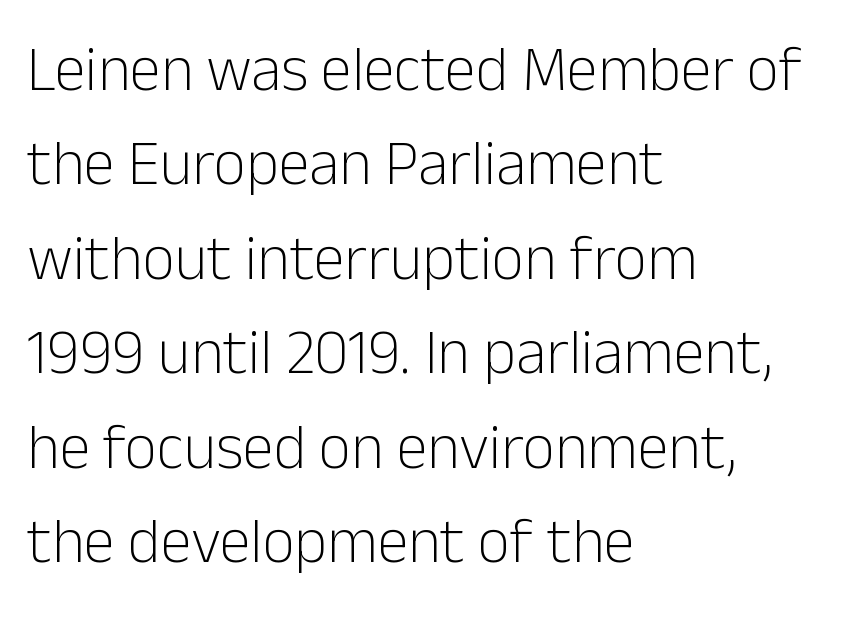
{"serif": "no", "italic": "no", "bold": "no", "weight": "light", "width": "normal", "stroke_contrast": "low", "x_height": "medium", "monospaced": "no", "underline": "no", "align": "left", "line_spacing": "normal", "line_spacing_ratio": 1.5, "letter_spacing": "normal", "letter_spacing_em": 0.0, "glyph_px": 63}
